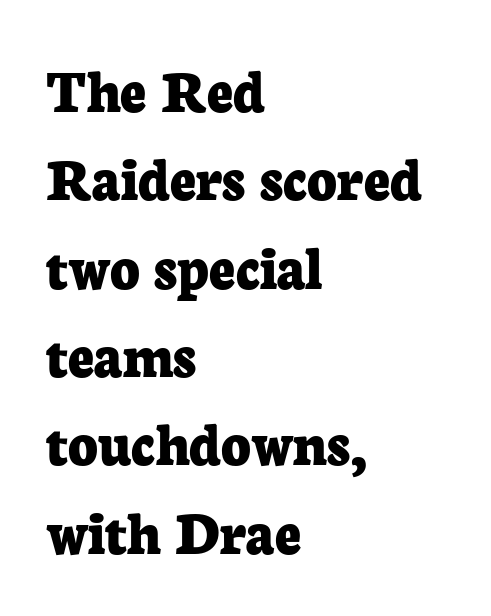
{"serif": "yes", "italic": "no", "bold": "yes", "weight": "bold", "width": "normal", "stroke_contrast": "low", "x_height": "medium", "monospaced": "no", "underline": "no", "align": "left", "line_spacing": "normal", "line_spacing_ratio": 1.38, "letter_spacing": "normal", "letter_spacing_em": 0.0, "glyph_px": 64}
